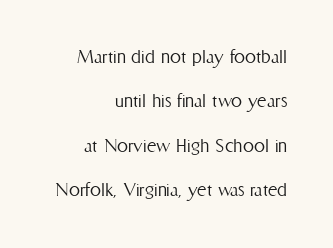
The image shows 22 px text type, upright; set right-aligned, loose line spacing (2.02x), normal letter spacing, not underlined.
